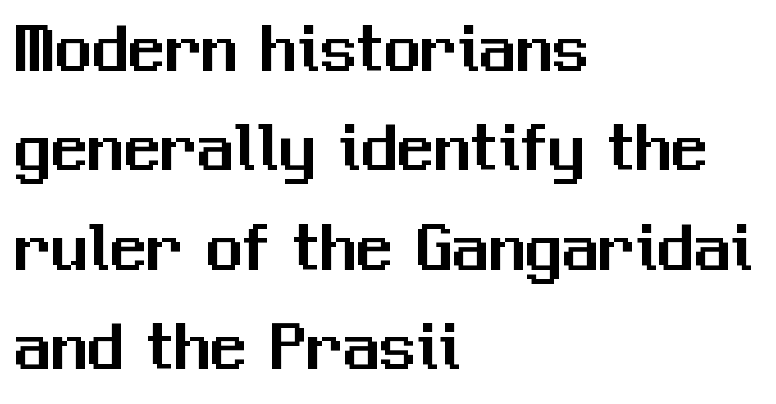
{"serif": "no", "italic": "no", "width": "normal", "stroke_contrast": "medium", "x_height": "medium", "monospaced": "no", "underline": "no", "align": "left", "line_spacing": "normal", "line_spacing_ratio": 1.36, "letter_spacing": "normal", "letter_spacing_em": 0.0, "glyph_px": 73}
